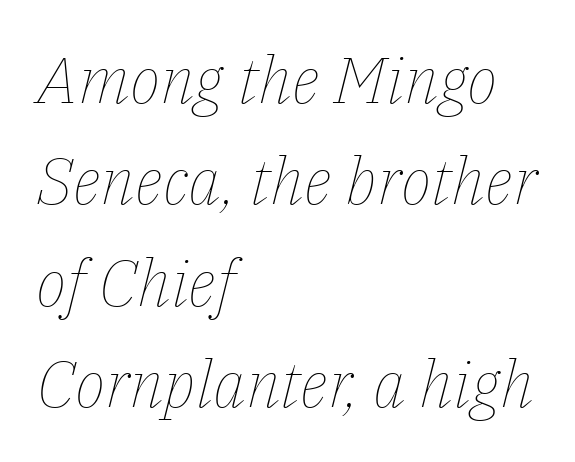
Q: Is the text bold? A: No.
Q: Is the text italic (slanted)? A: Yes, it leans right by about 14 degrees.
Q: Is the text underlined? A: No.
Q: How is the paragraph aligned? A: Left-aligned.
Q: Is the spacing between letters normal or unusually wide? A: Normal.
Q: Is the spacing between lines tight, normal or loose? A: Normal.
Q: Width (condensed, normal, or wide)? A: Normal.
Q: Stroke contrast? A: Low.
Q: x-height? A: Medium.
Q: Monospaced? A: No.
